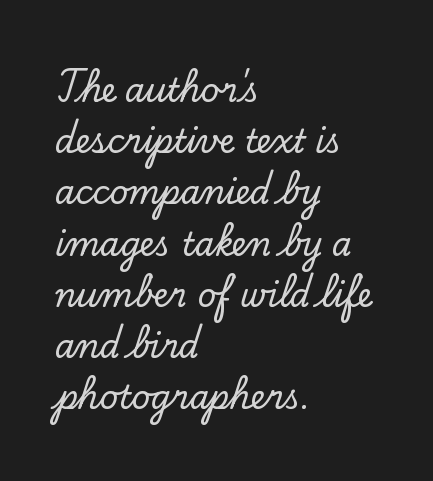
Q: Is the text italic (slanted)? A: Yes.
Q: Is the typeface a serif or a sans-serif typeface? A: Serif.
Q: Is the text underlined? A: No.
Q: How is the paragraph aligned? A: Left-aligned.
Q: Is the spacing between letters normal or unusually wide? A: Normal.
Q: Is the spacing between lines tight, normal or loose? A: Normal.
Q: Width (condensed, normal, or wide)? A: Normal.
Q: Stroke contrast? A: Low.
Q: x-height? A: Small.
Q: Monospaced? A: No.
